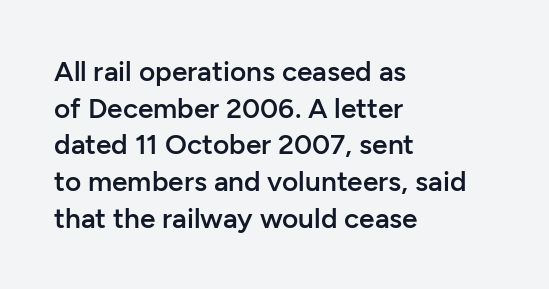
The image shows 28 px semibold sans-serif type, upright; set left-aligned, normal line spacing (1.31x), normal letter spacing, not underlined; low stroke contrast and a medium x-height.
